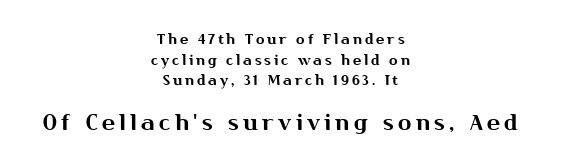
{"italic": "no", "underline": "no", "align": "center", "line_spacing": "normal", "line_spacing_ratio": 1.48, "letter_spacing": "wide", "letter_spacing_em": 0.2, "larger_block": "second", "size_ratio": 1.57, "glyph_px": 22}
